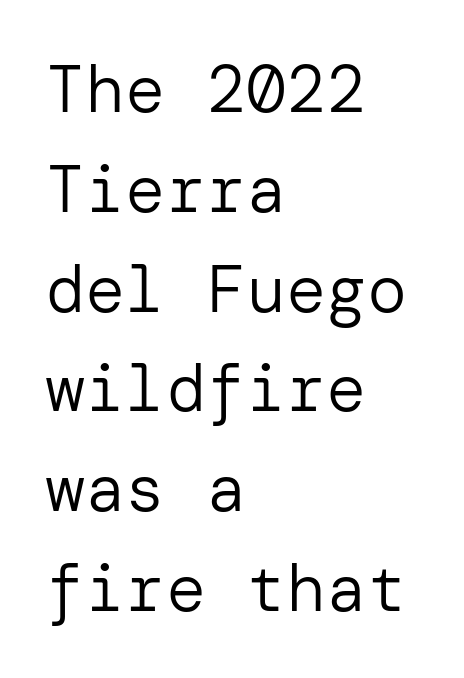
Has an underline been added? It has not. These lines keep a tight, regular rhythm from letter to letter. You can tell it's not italic because the verticals are truly vertical. Weight: regular or lighter. Letterform terminals end flat and unadorned throughout the passage.
